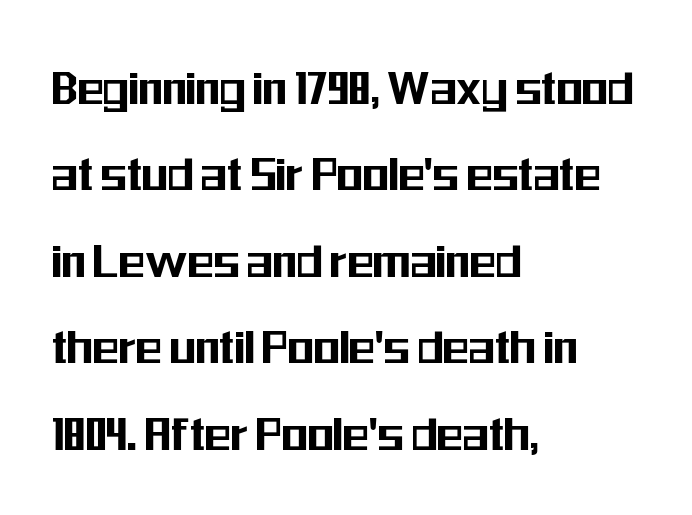
{"serif": "no", "italic": "no", "width": "condensed", "stroke_contrast": "medium", "x_height": "medium", "monospaced": "no", "underline": "no", "align": "left", "line_spacing": "normal", "line_spacing_ratio": 1.6, "letter_spacing": "normal", "letter_spacing_em": 0.0, "glyph_px": 54}
